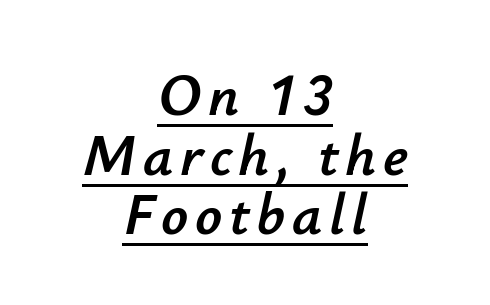
Q: Is the text italic (slanted)? A: Yes, it leans right by about 12 degrees.
Q: Is the text underlined? A: Yes.
Q: How is the paragraph aligned? A: Centered.
Q: Is the spacing between lines tight, normal or loose? A: Tight.
Q: Width (condensed, normal, or wide)? A: Normal.
Q: Stroke contrast? A: Low.
Q: x-height? A: Small.
Q: Monospaced? A: No.
